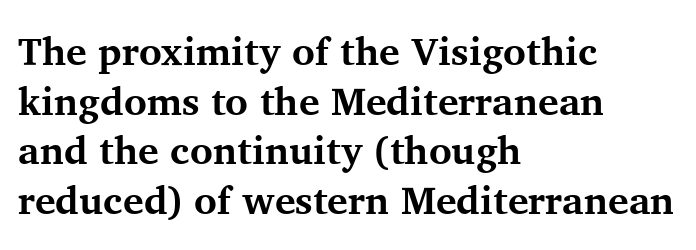
{"serif": "yes", "italic": "no", "bold": "yes", "weight": "bold", "width": "normal", "stroke_contrast": "medium", "x_height": "medium", "monospaced": "no", "underline": "no", "align": "left", "line_spacing": "normal", "line_spacing_ratio": 1.27, "letter_spacing": "normal", "letter_spacing_em": 0.0, "glyph_px": 39}
